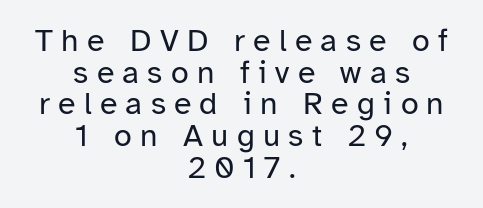
Q: Is the text bold? A: No.
Q: Is the text italic (slanted)? A: No, it is upright.
Q: Is the typeface a serif or a sans-serif typeface? A: Sans-serif.
Q: Is the text underlined? A: No.
Q: How is the paragraph aligned? A: Centered.
Q: Is the spacing between letters normal or unusually wide? A: Unusually wide.
Q: Is the spacing between lines tight, normal or loose? A: Tight.
Q: Width (condensed, normal, or wide)? A: Normal.
Q: Stroke contrast? A: Low.
Q: x-height? A: Medium.
Q: Monospaced? A: No.
